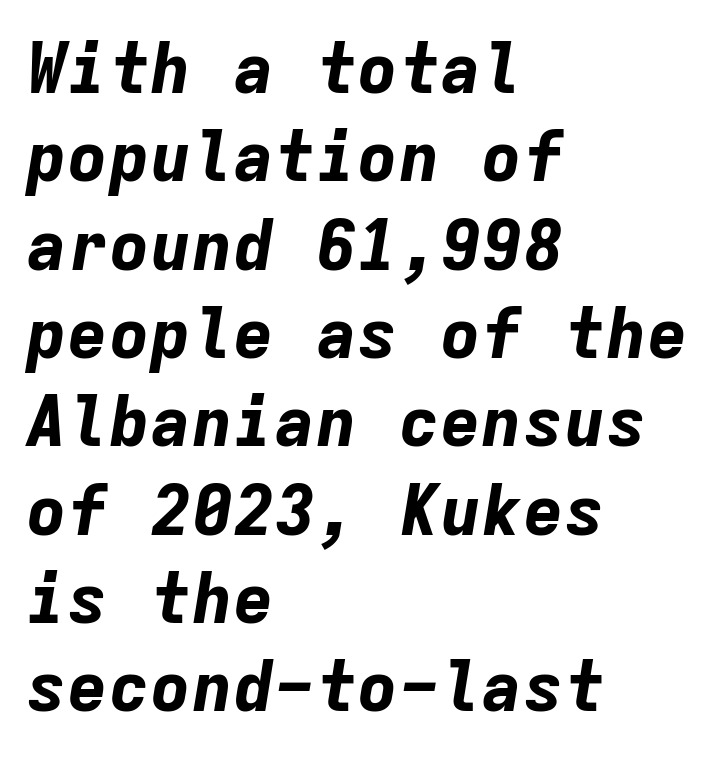
Is the block centered? No — it sits flush against the left margin. Is the letter spacing exaggerated? No — it looks like the ordinary default. Is there much room between lines? A standard amount, neither cramped nor airy. Thick stems and heavy bowls — unmistakably bold. Type without underlining. Characters are canted at an angle relative to the baseline's perpendicular.
